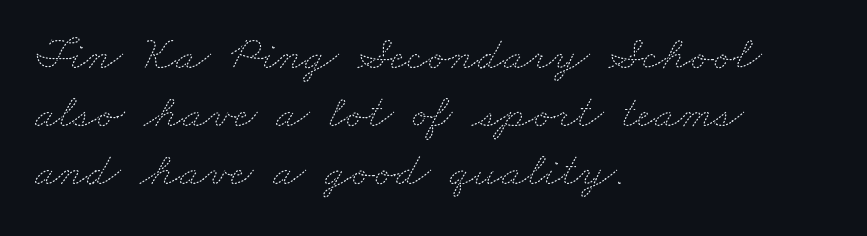
Q: Is the text bold? A: No.
Q: Is the text underlined? A: No.
Q: How is the paragraph aligned? A: Left-aligned.
Q: Is the spacing between letters normal or unusually wide? A: Normal.
Q: Width (condensed, normal, or wide)? A: Wide.
Q: Stroke contrast? A: Medium.
Q: x-height? A: Small.
Q: Monospaced? A: No.
